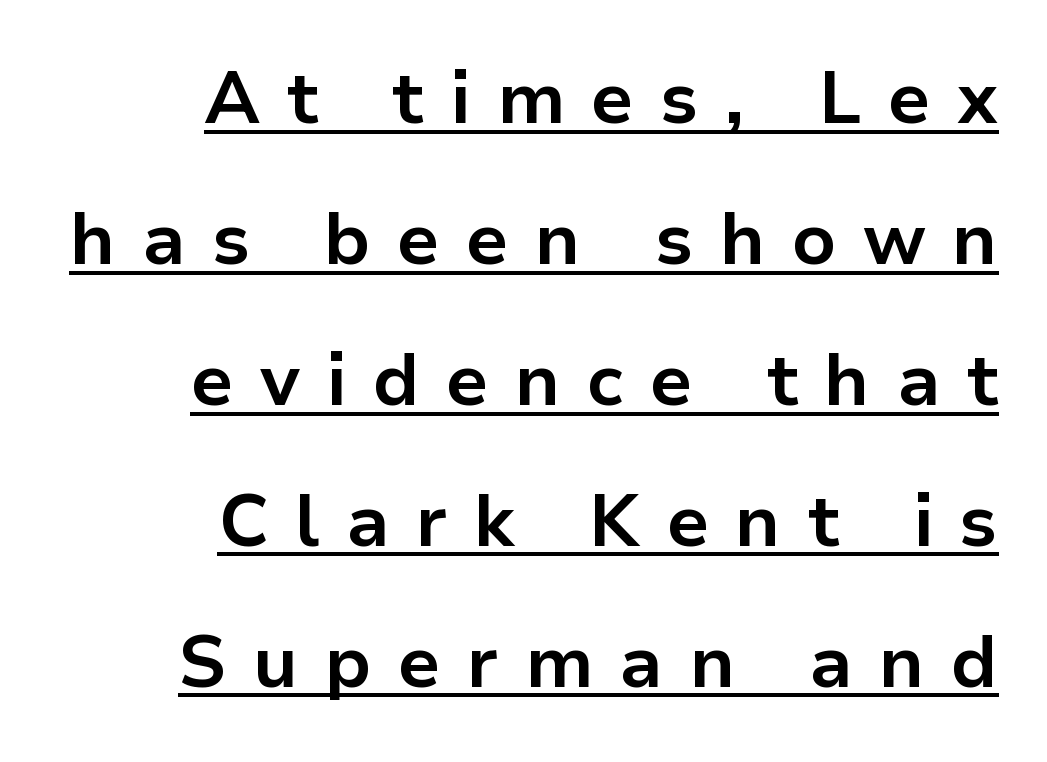
The image shows 73 px bold sans-serif type, upright; set right-aligned, loose line spacing (1.93x), unusually wide letter spacing (+0.36 em), underlined; low stroke contrast and a medium x-height.
